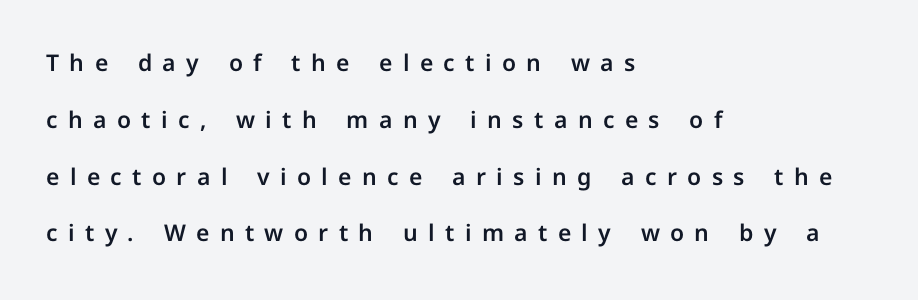
{"italic": "no", "underline": "no", "align": "left", "line_spacing": "loose", "line_spacing_ratio": 2.47, "letter_spacing": "wide", "letter_spacing_em": 0.45, "glyph_px": 23}
